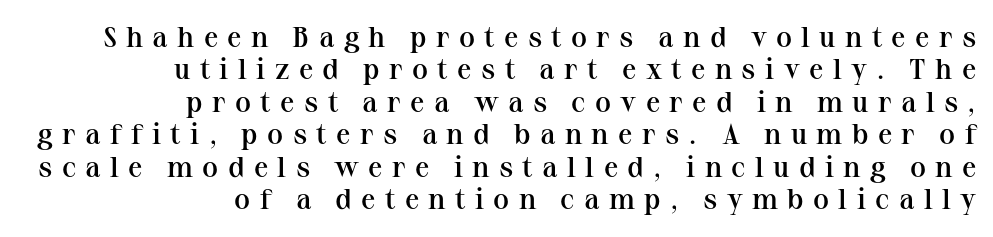
Q: Is the text bold? A: Semi-bold.
Q: Is the text italic (slanted)? A: No, it is upright.
Q: Is the typeface a serif or a sans-serif typeface? A: Serif.
Q: Is the text underlined? A: No.
Q: How is the paragraph aligned? A: Right-aligned.
Q: Is the spacing between letters normal or unusually wide? A: Unusually wide.
Q: Is the spacing between lines tight, normal or loose? A: Tight.
Q: Width (condensed, normal, or wide)? A: Normal.
Q: Stroke contrast? A: Medium.
Q: x-height? A: Medium.
Q: Monospaced? A: No.
